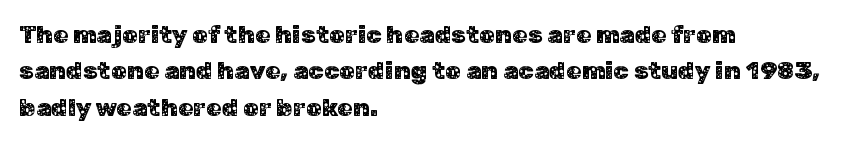
{"italic": "no", "underline": "no", "align": "left", "line_spacing": "normal", "line_spacing_ratio": 1.46, "letter_spacing": "normal", "letter_spacing_em": 0.0, "glyph_px": 25}
